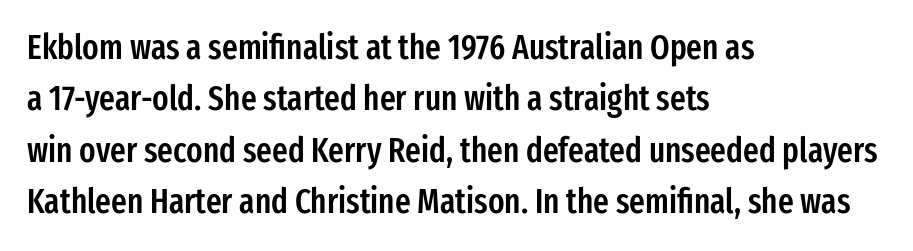
Q: Is the text bold? A: Semi-bold.
Q: Is the text italic (slanted)? A: No, it is upright.
Q: Is the typeface a serif or a sans-serif typeface? A: Sans-serif.
Q: Is the text underlined? A: No.
Q: How is the paragraph aligned? A: Left-aligned.
Q: Is the spacing between letters normal or unusually wide? A: Normal.
Q: Is the spacing between lines tight, normal or loose? A: Normal.
Q: Width (condensed, normal, or wide)? A: Condensed.
Q: Stroke contrast? A: Low.
Q: x-height? A: Medium.
Q: Monospaced? A: No.
